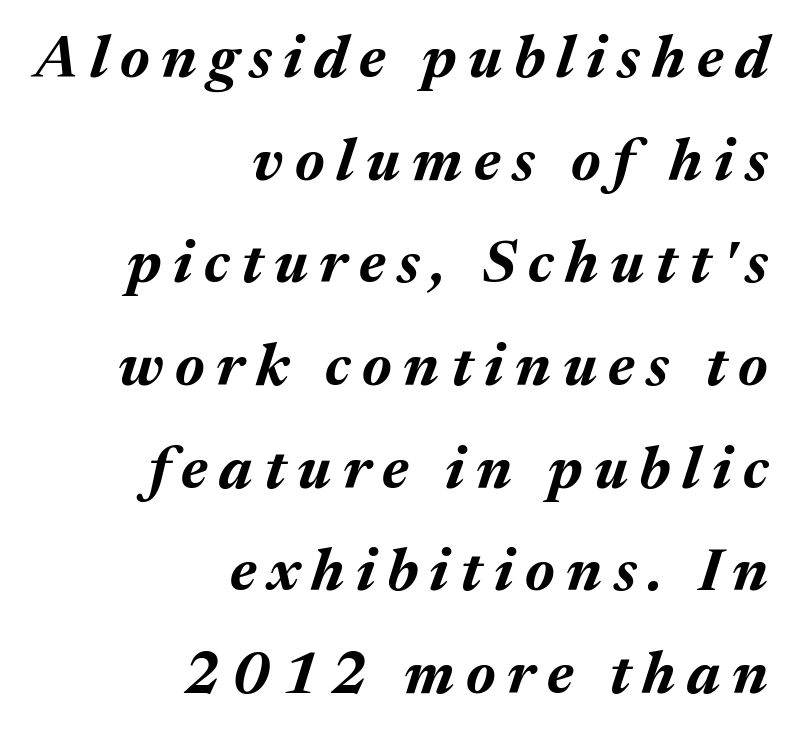
{"italic": "yes", "lean": "right", "slant_degrees": 17, "bold": "yes", "weight": "bold", "width": "normal", "stroke_contrast": "medium", "x_height": "medium", "monospaced": "no", "underline": "no", "align": "right", "line_spacing_ratio": 1.74, "letter_spacing": "wide", "letter_spacing_em": 0.2, "glyph_px": 59}
